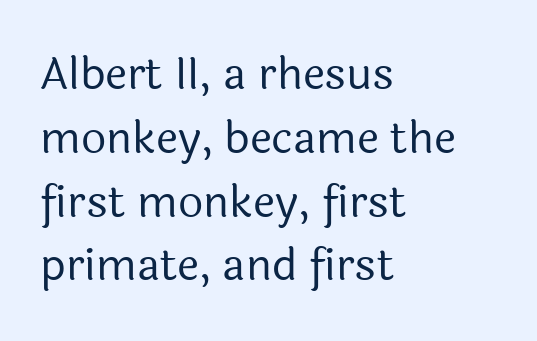
The image shows 44 px regular-weight sans-serif type, upright; set left-aligned, normal line spacing (1.45x), normal letter spacing, not underlined; a medium x-height.
